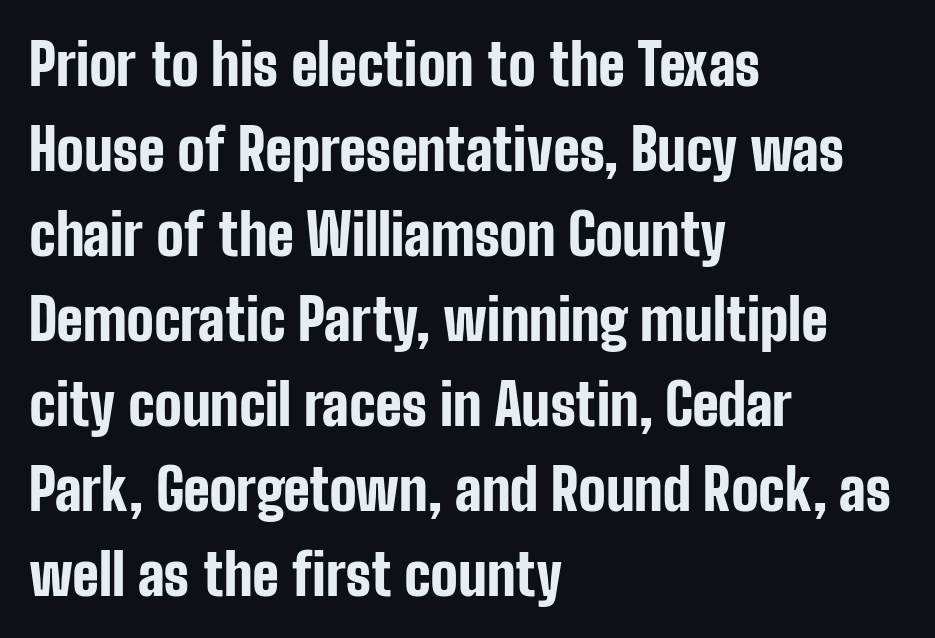
The image shows 57 px bold, condensed sans-serif type, upright; set left-aligned, normal line spacing (1.49x), normal letter spacing, not underlined; low stroke contrast and a medium x-height.
